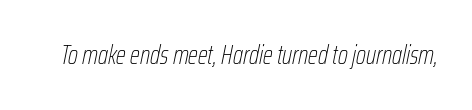
Q: Is the text bold? A: No.
Q: Is the text italic (slanted)? A: Yes, it leans right by about 12 degrees.
Q: Is the text underlined? A: No.
Q: Is the spacing between letters normal or unusually wide? A: Normal.
